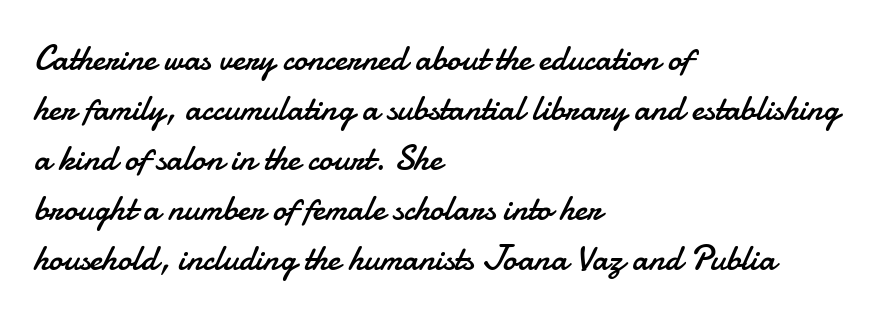
Q: Is the text bold? A: No.
Q: Is the text italic (slanted)? A: Yes.
Q: Is the typeface a serif or a sans-serif typeface? A: Sans-serif.
Q: Is the text underlined? A: No.
Q: How is the paragraph aligned? A: Left-aligned.
Q: Is the spacing between letters normal or unusually wide? A: Normal.
Q: Is the spacing between lines tight, normal or loose? A: Normal.
Q: Width (condensed, normal, or wide)? A: Normal.
Q: Stroke contrast? A: Low.
Q: x-height? A: Small.
Q: Monospaced? A: No.
